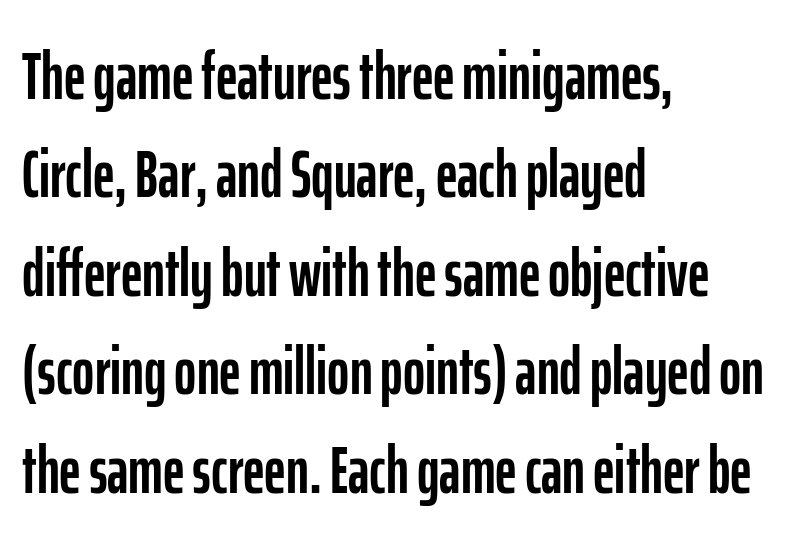
Designer's note — italics off, roman on. Stroke terminals: plain, sans-serif. This sample keeps an unexceptional amount of space between lines. The text block is weighted toward the left margin, trailing off unevenly rightward.
